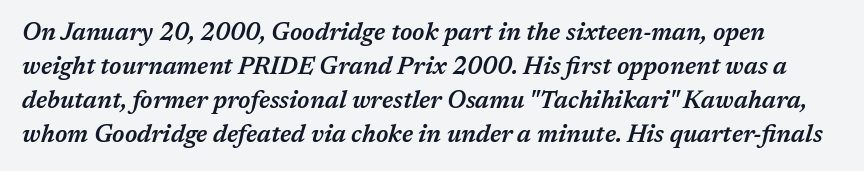
The image shows 24 px text type, italic (leaning right); set normal line spacing (1.41x), normal letter spacing, not underlined.
